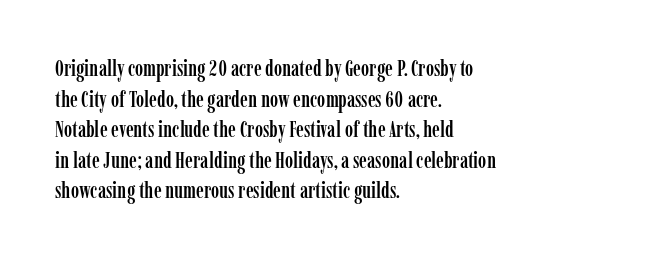
If you drew a line through each stem, it would be perfectly vertical. Honestly, the letter spacing is just normal — you wouldn't notice it. The words here are not underlined. Notice how the passage keeps a crisp vertical edge on the left only. Interline gaps are of average width in this sample.
